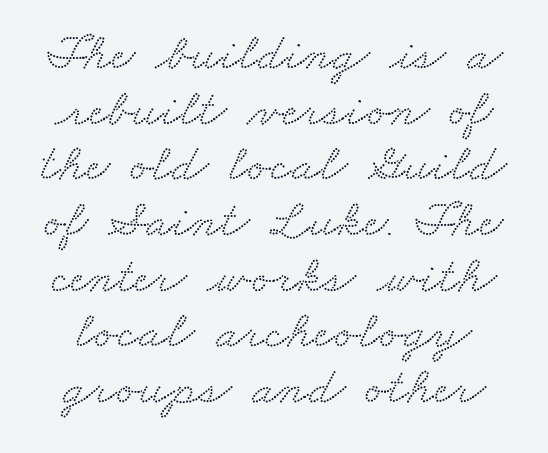
Q: Is the typeface a serif or a sans-serif typeface? A: Serif.
Q: Is the text underlined? A: No.
Q: Is the spacing between letters normal or unusually wide? A: Normal.
Q: Is the spacing between lines tight, normal or loose? A: Tight.
Q: Width (condensed, normal, or wide)? A: Wide.
Q: Stroke contrast? A: Low.
Q: x-height? A: Small.
Q: Monospaced? A: No.
